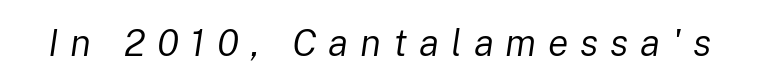
Think of a printed novel: that variable character pitch is what you see here. Compared with typical body copy, the letter spacing here is much looser. Stems and bowls with no extra thickness — not bold. The letters are slanted; this is an italic face.
